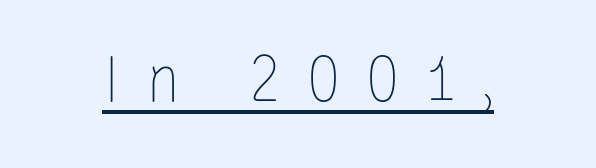
The image shows 72 px thin, condensed type, upright; set unusually wide letter spacing (+0.37 em), underlined; low stroke contrast and a large x-height.
